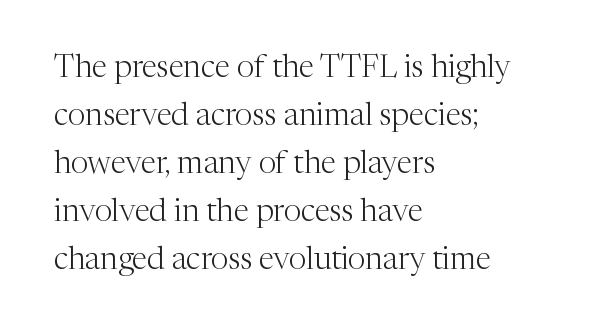
The image shows 31 px light serif type, upright; set left-aligned, normal line spacing (1.55x), normal letter spacing, not underlined; medium stroke contrast and a medium x-height.
